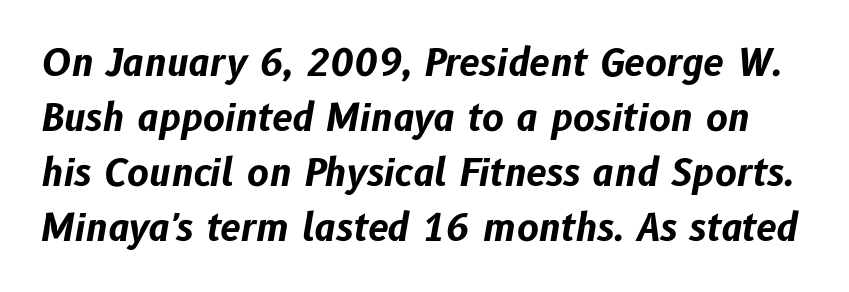
The passage shown is typed in a proportional face where columns would drift. Pretty heavy lettering here — definitely bold. Default kerning and tracking; the words read as compact shapes. Yep, that's italic — everything's leaning.
